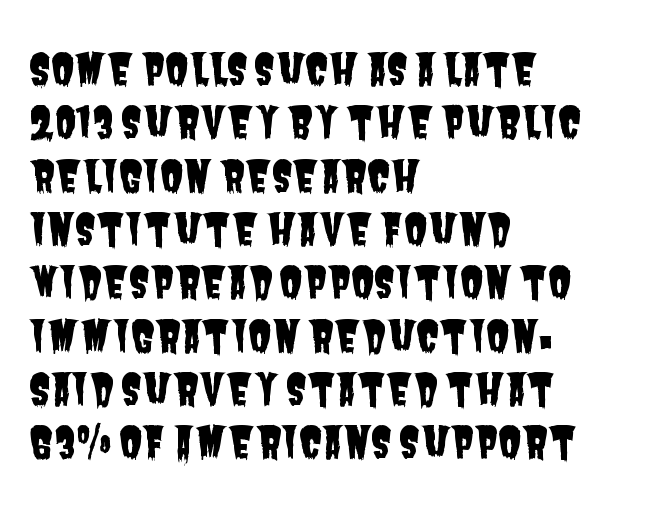
Q: Is the typeface a serif or a sans-serif typeface? A: Sans-serif.
Q: Is the text underlined? A: No.
Q: How is the paragraph aligned? A: Left-aligned.
Q: Is the spacing between letters normal or unusually wide? A: Normal.
Q: Width (condensed, normal, or wide)? A: Condensed.
Q: Stroke contrast? A: Low.
Q: x-height? A: Large.
Q: Monospaced? A: No.
